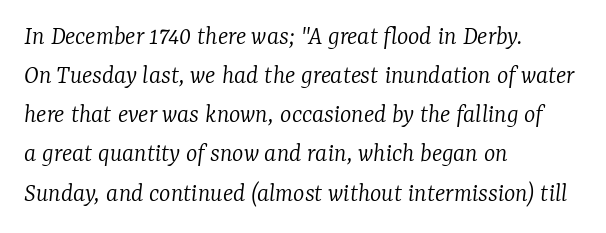
Alignment: flush left. Descender tails drop into unmarked territory. The letterforms sit at book weight or below. The rows are spaced the way most documents space them. Observe the lean: these are italic letterforms. The passage shown has conventional tracking throughout.
